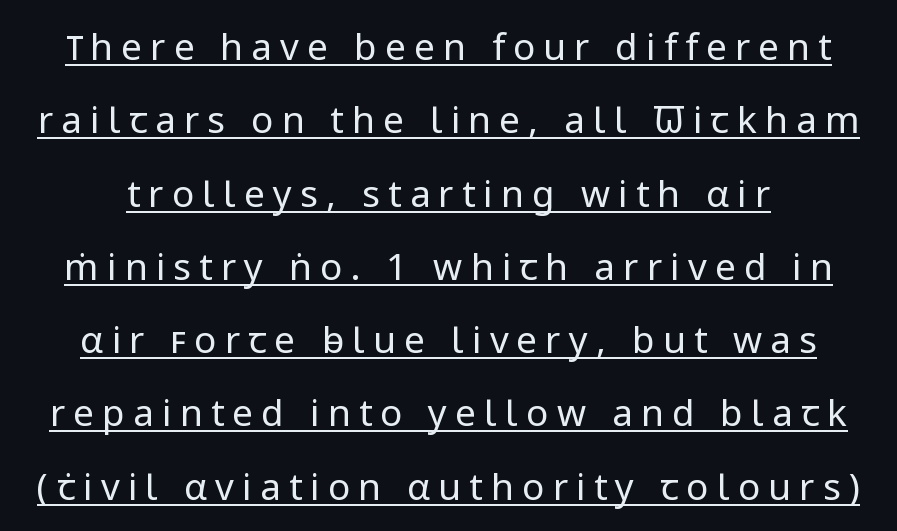
Q: Is the text bold? A: No.
Q: Is the text italic (slanted)? A: No, it is upright.
Q: Is the typeface a serif or a sans-serif typeface? A: Sans-serif.
Q: Is the text underlined? A: Yes.
Q: Is the spacing between letters normal or unusually wide? A: Unusually wide.
Q: Is the spacing between lines tight, normal or loose? A: Loose.
Q: Width (condensed, normal, or wide)? A: Normal.
Q: Stroke contrast? A: Low.
Q: x-height? A: Medium.
Q: Monospaced? A: No.
